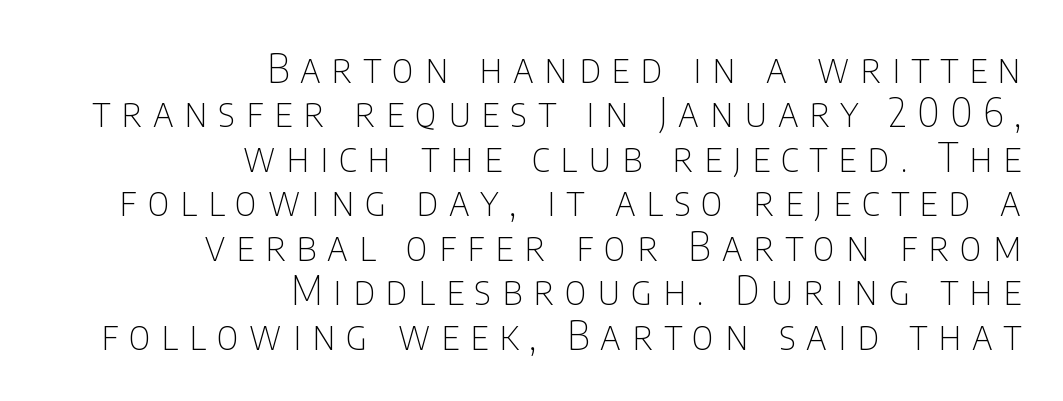
{"serif": "no", "italic": "no", "bold": "no", "weight": "thin", "width": "condensed", "stroke_contrast": "low", "x_height": "large", "monospaced": "no", "underline": "no", "align": "right", "line_spacing": "tight", "line_spacing_ratio": 1.14, "letter_spacing": "wide", "letter_spacing_em": 0.28, "glyph_px": 39}
